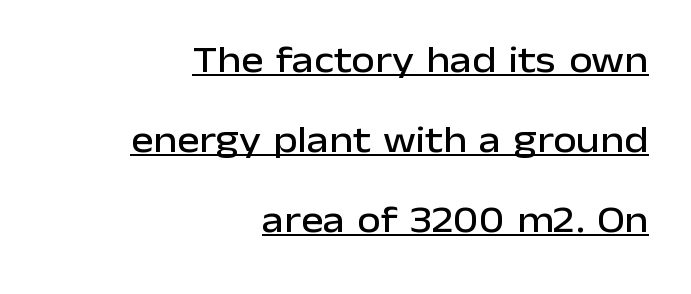
Q: Is the text italic (slanted)? A: No, it is upright.
Q: Is the typeface a serif or a sans-serif typeface? A: Sans-serif.
Q: Is the text underlined? A: Yes.
Q: How is the paragraph aligned? A: Right-aligned.
Q: Is the spacing between letters normal or unusually wide? A: Normal.
Q: Is the spacing between lines tight, normal or loose? A: Loose.
Q: Width (condensed, normal, or wide)? A: Normal.
Q: Stroke contrast? A: Low.
Q: x-height? A: Medium.
Q: Monospaced? A: No.
